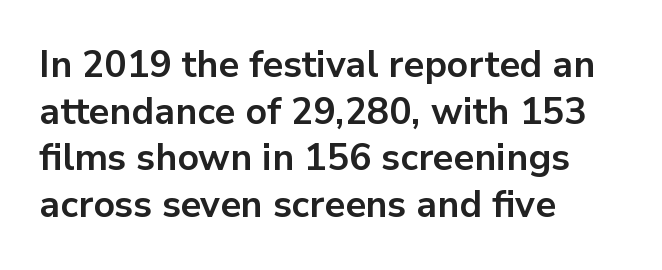
The image shows 37 px bold sans-serif type, upright; set left-aligned, normal line spacing (1.26x), normal letter spacing, not underlined; low stroke contrast and a medium x-height.
